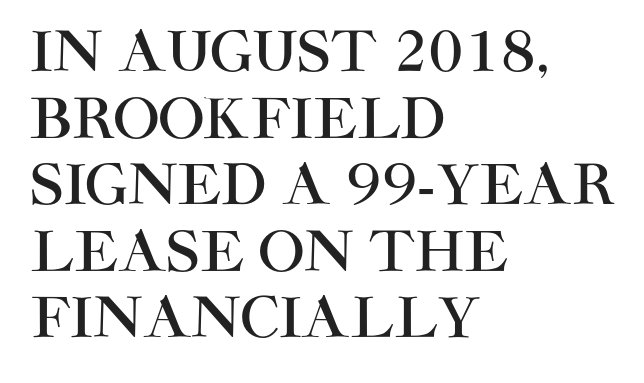
Q: Is the text italic (slanted)? A: No, it is upright.
Q: Is the typeface a serif or a sans-serif typeface? A: Sans-serif.
Q: Is the text underlined? A: No.
Q: How is the paragraph aligned? A: Left-aligned.
Q: Is the spacing between letters normal or unusually wide? A: Normal.
Q: Width (condensed, normal, or wide)? A: Normal.
Q: Stroke contrast? A: High.
Q: x-height? A: Large.
Q: Monospaced? A: No.
